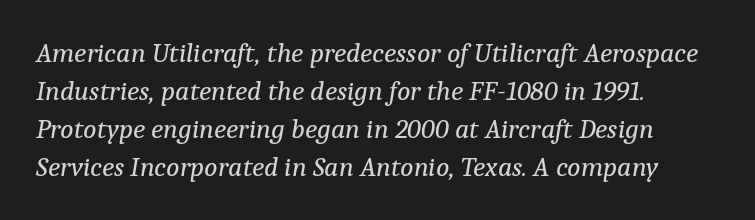
The image shows 28 px regular-weight serif type, italic (leaning right); set left-aligned, normal line spacing (1.36x), normal letter spacing, not underlined; low stroke contrast and a medium x-height.
